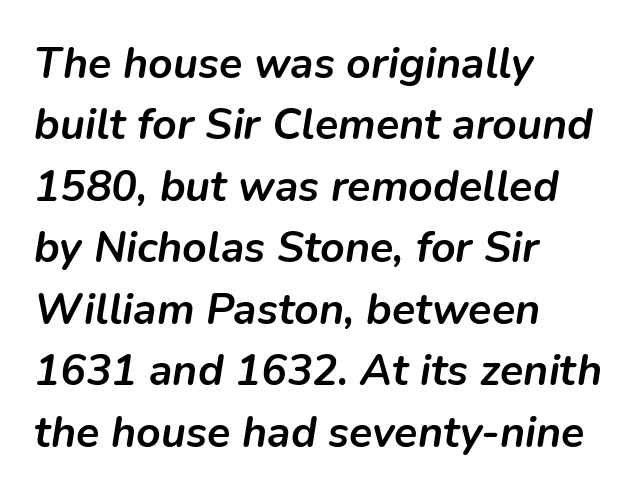
{"italic": "yes", "lean": "right", "slant_degrees": 9, "bold": "yes", "weight": "semibold", "width": "normal", "stroke_contrast": "low", "x_height": "medium", "monospaced": "no", "underline": "no", "align": "left", "line_spacing": "normal", "line_spacing_ratio": 1.43, "letter_spacing": "normal", "letter_spacing_em": 0.0, "glyph_px": 43}
